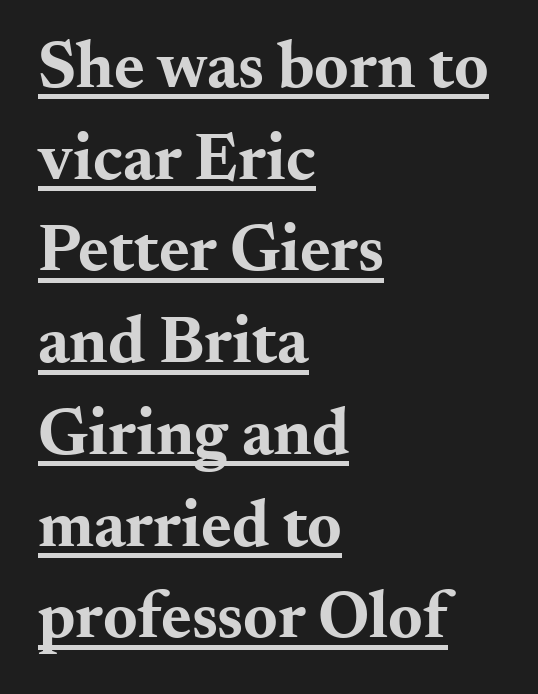
Q: Is the text bold? A: Yes.
Q: Is the text italic (slanted)? A: No, it is upright.
Q: Is the typeface a serif or a sans-serif typeface? A: Serif.
Q: Is the text underlined? A: Yes.
Q: How is the paragraph aligned? A: Left-aligned.
Q: Is the spacing between letters normal or unusually wide? A: Normal.
Q: Is the spacing between lines tight, normal or loose? A: Normal.
Q: Width (condensed, normal, or wide)? A: Wide.
Q: Stroke contrast? A: Medium.
Q: x-height? A: Small.
Q: Monospaced? A: No.
